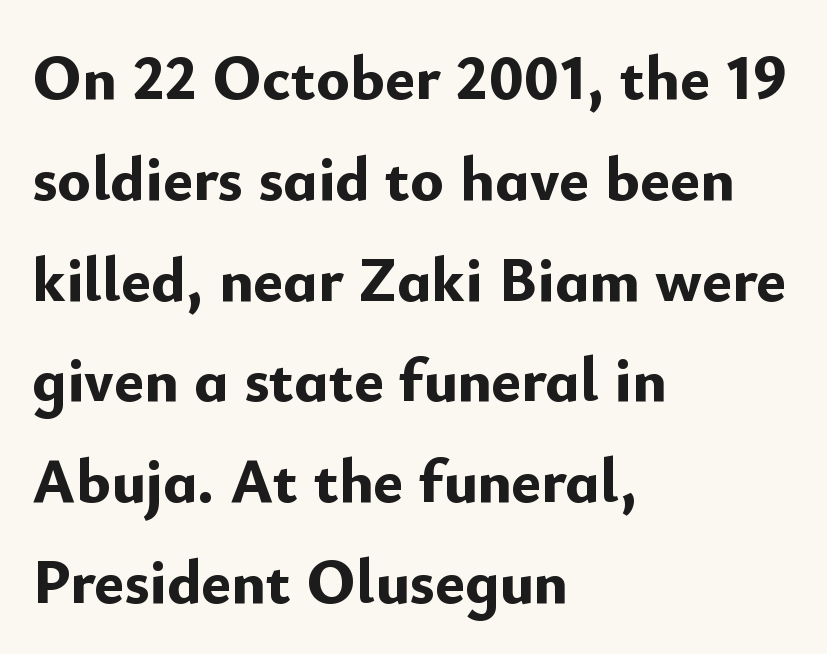
These lines were composed using upright roman letters. How would I describe the line gaps? Plain and ordinary. Looks like regular typesetting: each glyph gets only the width it needs. Clear beneath every line of the passage. Alignment: flush left.
